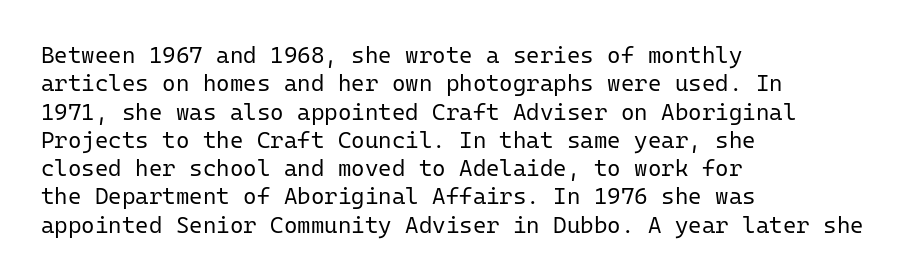
Nobody touched the tracking dial on this one. Visually the block forms a straight wall on the left and a jagged coastline on the right. Posture: upright roman. Beneath every word, the page is bare.
